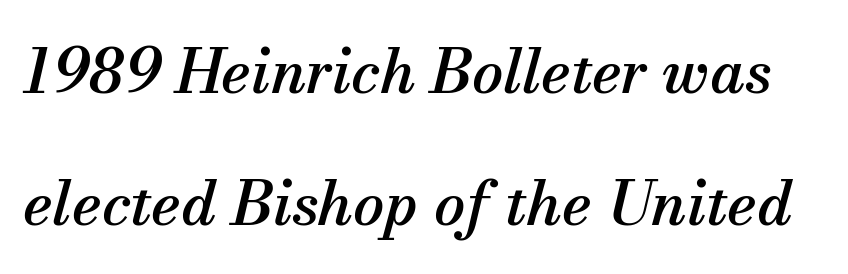
Spacing between characters is what you'd get straight out of the box. The letters carry serifs — small finishing strokes at the ends of their stems. Spacing verdict: proportional, widths tailored to each character. This sample trades compactness for vertical openness between lines.
